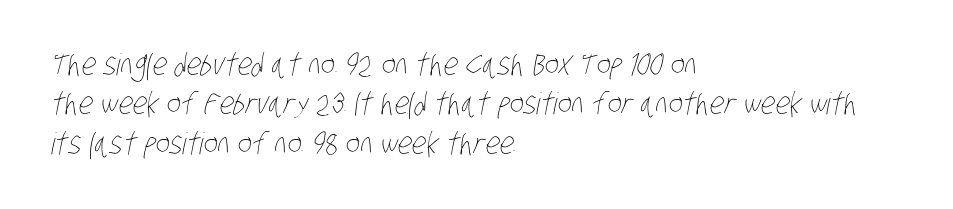
The image shows 30 px thin, condensed type; set left-aligned, normal line spacing (1.31x), normal letter spacing, not underlined; low stroke contrast and a large x-height.
